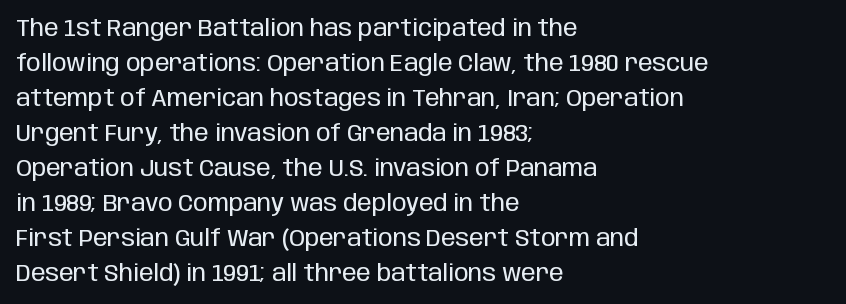
{"italic": "no", "bold": "no", "underline": "no", "align": "left", "line_spacing": "normal", "line_spacing_ratio": 1.46, "letter_spacing": "normal", "letter_spacing_em": 0.0, "glyph_px": 24}
